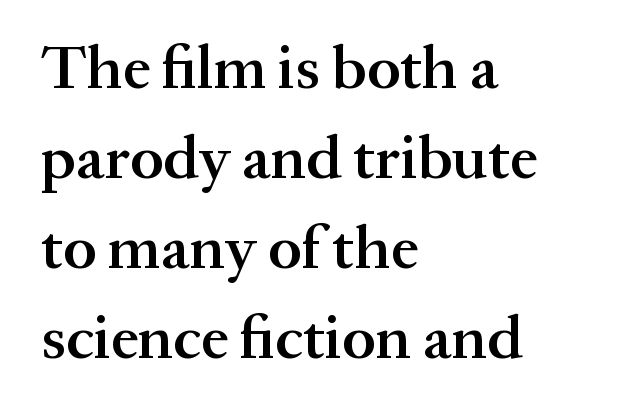
The image shows 62 px semibold serif type, upright; set left-aligned, normal line spacing (1.45x), normal letter spacing, not underlined; medium stroke contrast and a medium x-height.
